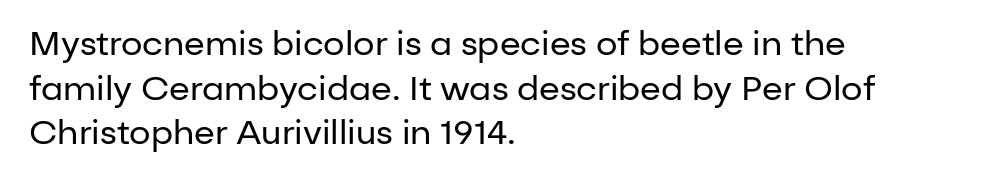
Q: Is the text bold? A: No.
Q: Is the text italic (slanted)? A: No, it is upright.
Q: Is the typeface a serif or a sans-serif typeface? A: Sans-serif.
Q: Is the text underlined? A: No.
Q: How is the paragraph aligned? A: Left-aligned.
Q: Is the spacing between letters normal or unusually wide? A: Normal.
Q: Is the spacing between lines tight, normal or loose? A: Normal.
Q: Width (condensed, normal, or wide)? A: Normal.
Q: Stroke contrast? A: Low.
Q: x-height? A: Medium.
Q: Monospaced? A: No.
